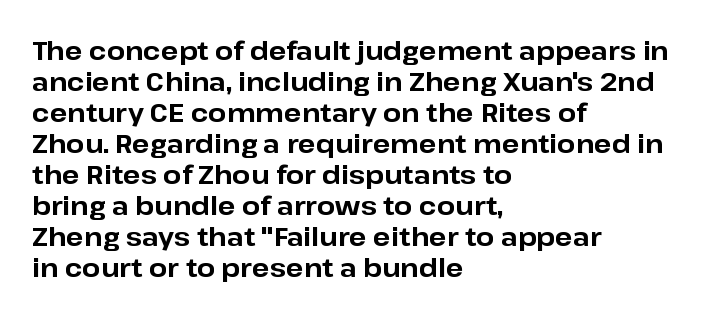
{"italic": "no", "bold": "yes", "underline": "no", "align": "left", "line_spacing_ratio": 1.19, "letter_spacing": "normal", "letter_spacing_em": 0.0, "glyph_px": 26}
